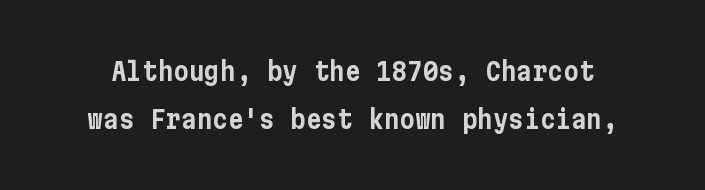
{"italic": "no", "underline": "no", "line_spacing_ratio": 1.84, "letter_spacing": "normal", "letter_spacing_em": 0.0, "glyph_px": 26}
